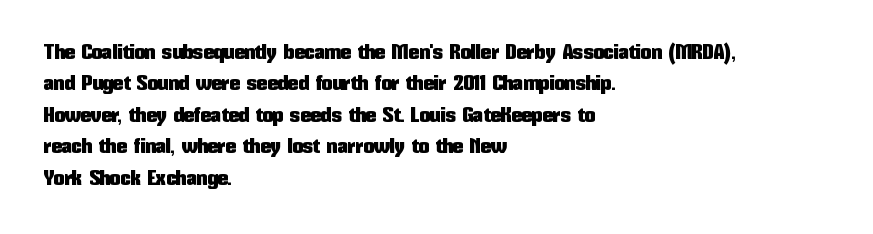
Q: Is the text italic (slanted)? A: No, it is upright.
Q: Is the text underlined? A: No.
Q: How is the paragraph aligned? A: Left-aligned.
Q: Is the spacing between letters normal or unusually wide? A: Normal.
Q: Is the spacing between lines tight, normal or loose? A: Normal.
